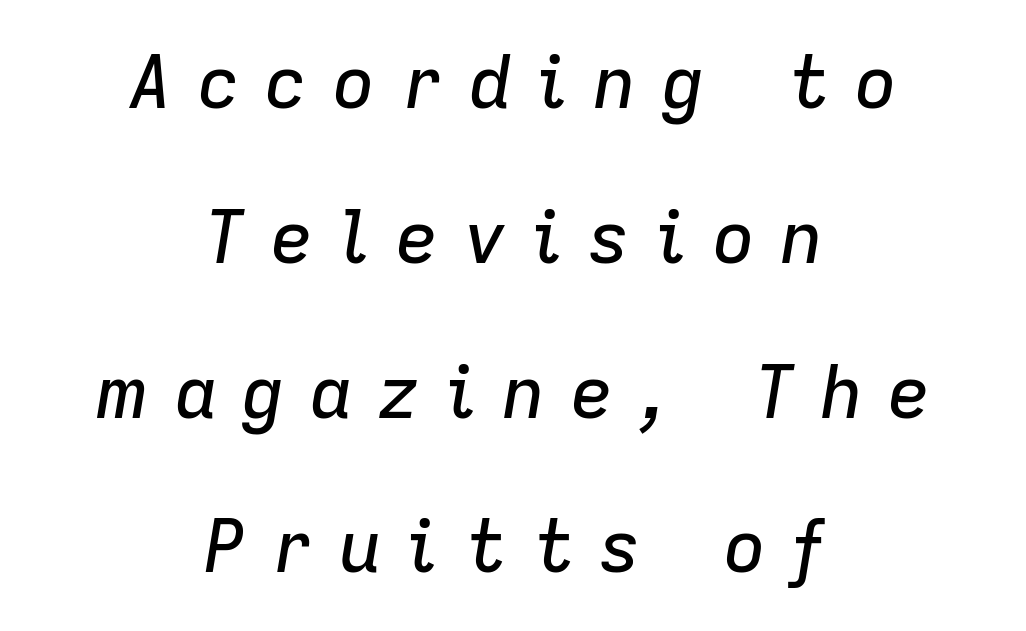
The image shows 73 px text type, italic (leaning right); set centered, loose line spacing (2.12x), unusually wide letter spacing (+0.33 em), not underlined; low stroke contrast and a medium x-height.
